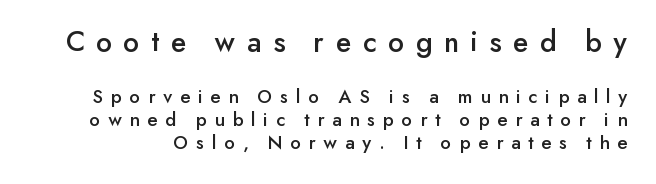
Q: Is the text italic (slanted)? A: No, it is upright.
Q: Is the typeface a serif or a sans-serif typeface? A: Sans-serif.
Q: Is the text underlined? A: No.
Q: Is the spacing between letters normal or unusually wide? A: Unusually wide.
Q: Is the spacing between lines tight, normal or loose? A: Tight.
Q: Which block of text is set in a larger size, the first (top) or the second (bottom)? A: The first (top) one.
Q: Width (condensed, normal, or wide)? A: Normal.
Q: Stroke contrast? A: Low.
Q: x-height? A: Small.
Q: Monospaced? A: No.
